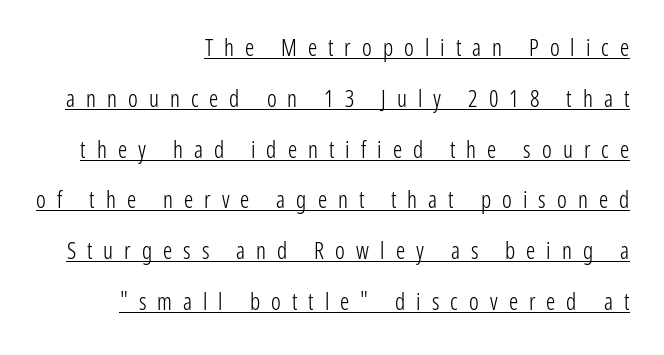
The image shows 23 px text type, upright; set right-aligned, loose line spacing (2.21x), unusually wide letter spacing (+0.48 em), underlined.
